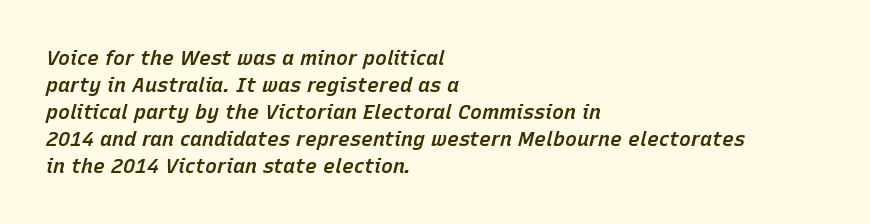
There's an unmistakable incline to the writing here. One glance says typical: line gaps are just what's usual. These words are printed semibold, heavier than regular yet not bold. This sample uses plain, unmodified letter spacing. Glance below the letters and you will spot only blank space.
